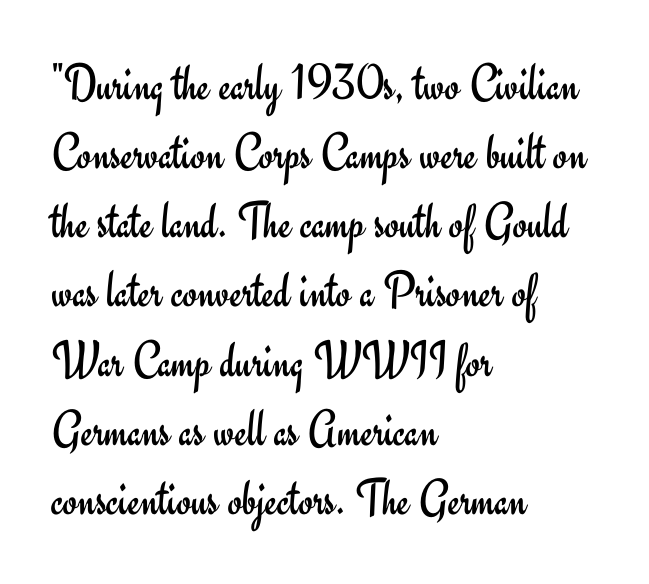
The image shows 52 px regular-weight sans-serif type; set left-aligned, normal line spacing (1.33x), normal letter spacing, not underlined; low stroke contrast and a small x-height.
